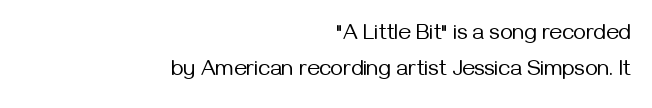
The image shows 22 px text type, upright; set right-aligned, normal line spacing (1.62x), normal letter spacing, not underlined.
